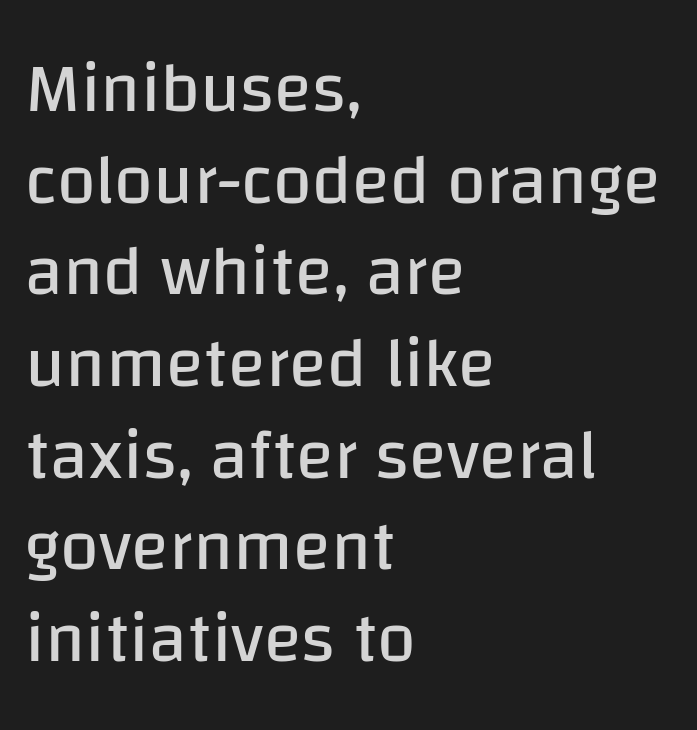
The image shows 70 px regular-weight sans-serif type, upright; set left-aligned, normal line spacing (1.31x), normal letter spacing, not underlined; low stroke contrast and a large x-height.
